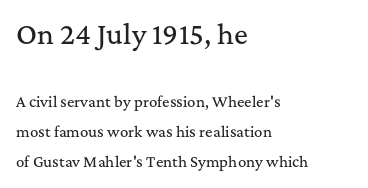
Q: Is the text italic (slanted)? A: No, it is upright.
Q: Is the text underlined? A: No.
Q: How is the paragraph aligned? A: Left-aligned.
Q: Is the spacing between letters normal or unusually wide? A: Normal.
Q: Is the spacing between lines tight, normal or loose? A: Loose.
Q: Which block of text is set in a larger size, the first (top) or the second (bottom)? A: The first (top) one.
